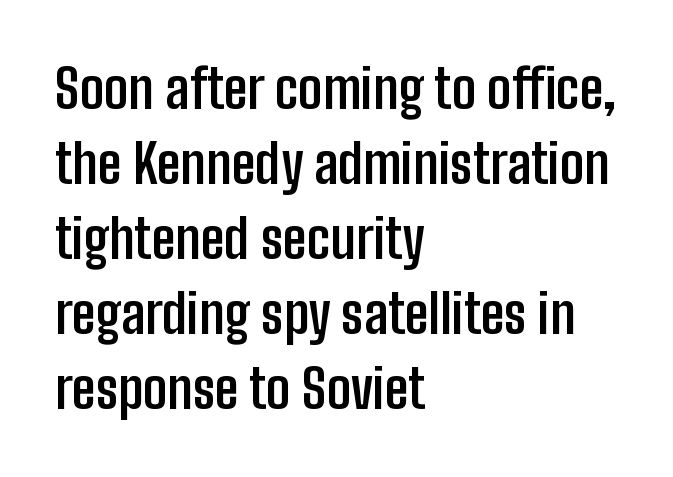
The paragraph shown leans on its left margin. Each word holds together tightly as a unit, with standard inter-letter gaps. Lines of text with bare space underneath. Leading matches the norm, producing a regular column.
